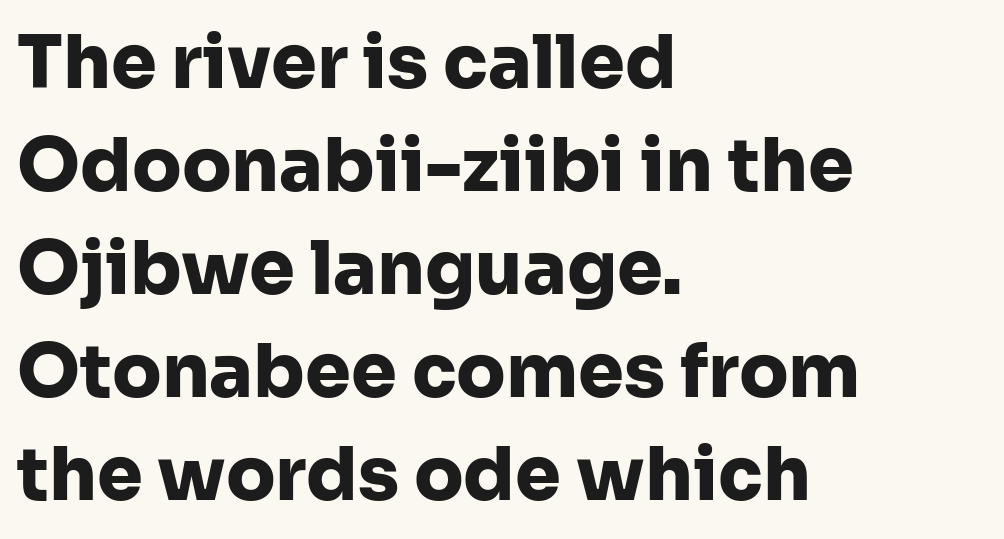
Q: Is the text bold? A: Yes.
Q: Is the text italic (slanted)? A: No, it is upright.
Q: Is the typeface a serif or a sans-serif typeface? A: Sans-serif.
Q: Is the text underlined? A: No.
Q: How is the paragraph aligned? A: Left-aligned.
Q: Is the spacing between letters normal or unusually wide? A: Normal.
Q: Is the spacing between lines tight, normal or loose? A: Normal.
Q: Width (condensed, normal, or wide)? A: Normal.
Q: Stroke contrast? A: Low.
Q: x-height? A: Medium.
Q: Monospaced? A: No.
